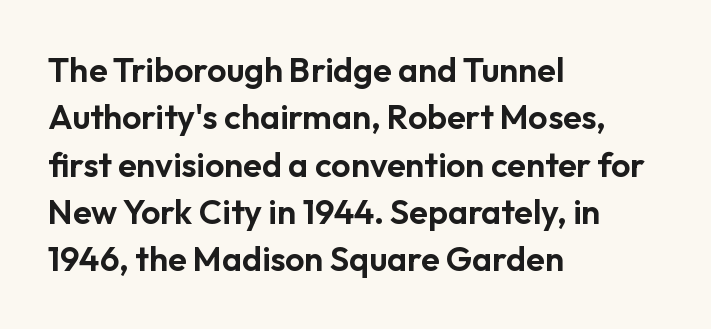
The image shows 34 px sans-serif type, upright; set left-aligned, normal line spacing (1.39x), normal letter spacing, not underlined; low stroke contrast and a medium x-height.
